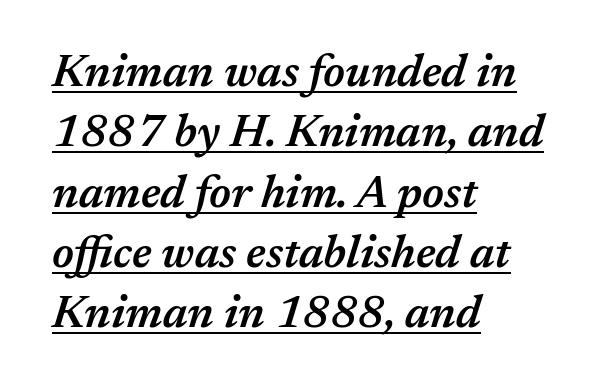
{"italic": "yes", "lean": "right", "slant_degrees": 17, "bold": "semi", "weight": "semibold", "width": "normal", "stroke_contrast": "medium", "x_height": "medium", "monospaced": "no", "underline": "yes", "align": "left", "line_spacing": "normal", "line_spacing_ratio": 1.34, "letter_spacing": "normal", "letter_spacing_em": 0.0, "glyph_px": 45}
